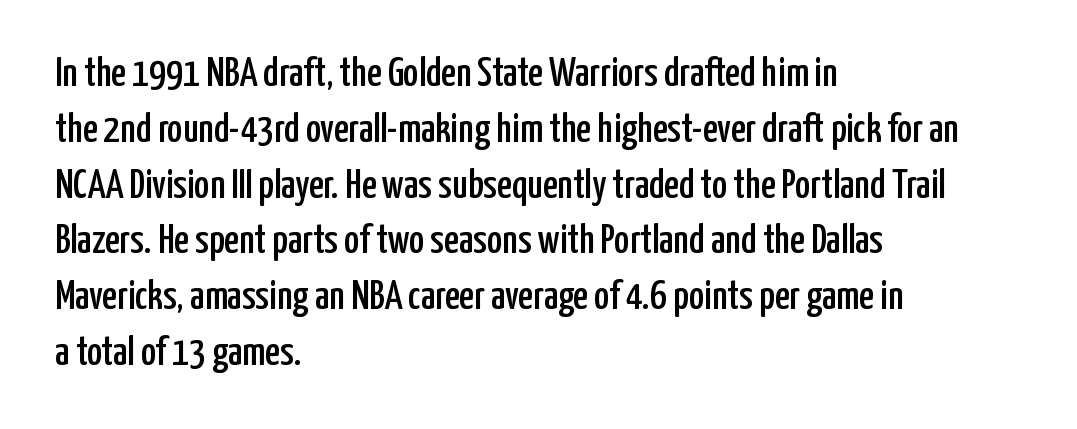
Q: Is the text italic (slanted)? A: No, it is upright.
Q: Is the typeface a serif or a sans-serif typeface? A: Sans-serif.
Q: Is the text underlined? A: No.
Q: How is the paragraph aligned? A: Left-aligned.
Q: Is the spacing between letters normal or unusually wide? A: Normal.
Q: Is the spacing between lines tight, normal or loose? A: Normal.
Q: Width (condensed, normal, or wide)? A: Condensed.
Q: Stroke contrast? A: Low.
Q: x-height? A: Medium.
Q: Monospaced? A: No.
